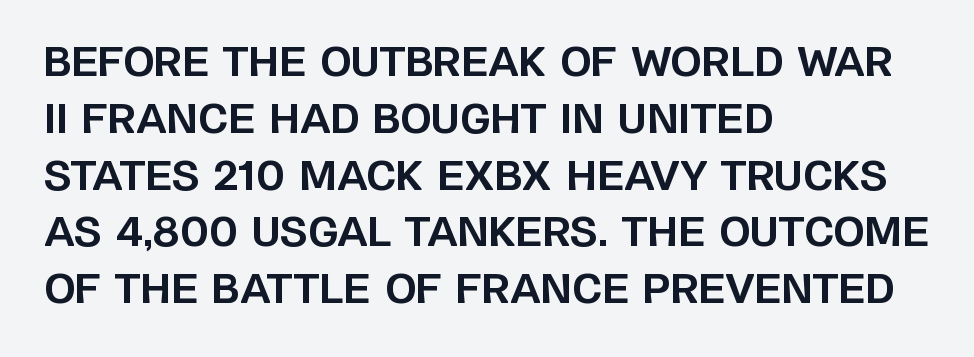
Compared with typical paragraphs, the rows here are spaced about the same. Is this a fixed-width face? No — the glyphs have proportional, varying widths. The font is running at its bold setting. Rule under the text: the space is simply empty. Tracking value appears to be zero — textbook default spacing. Casual observation: everything's shoved over to the left.
